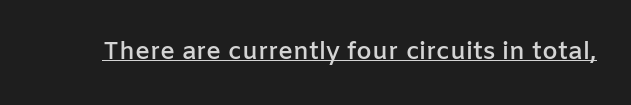
The letters sit at their default tracking, neither squeezed nor spread. On the weight axis this lands at semibold, roughly 600. Somebody hit Ctrl+U on this one — the words are underlined. In terms of posture, this sample is upright.
